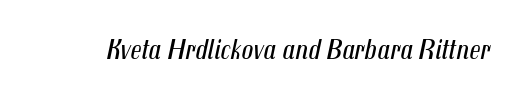
The image shows 29 px regular-weight, condensed type, italic (leaning right); set normal letter spacing, not underlined; medium stroke contrast and a medium x-height.
